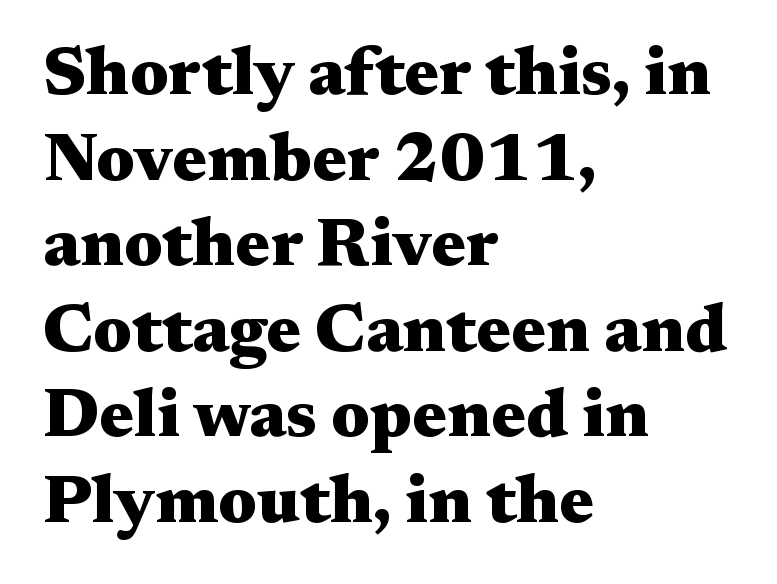
Short note: letters normally spaced. A serif font was chosen for this passage. This rendering uses left alignment, leaving the right contour irregular. Honestly, there is no underline to notice here at all. Quick note: not italic, upright. Varying glyph widths throughout — classic text-font behaviour.
